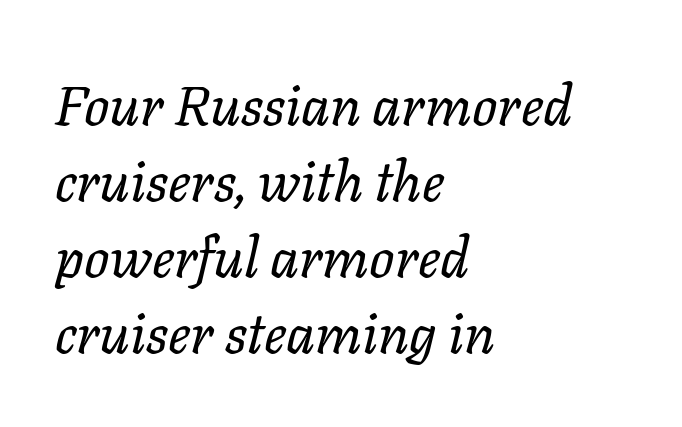
Q: Is the text bold? A: No.
Q: Is the text italic (slanted)? A: Yes, it leans right by about 11 degrees.
Q: Is the text underlined? A: No.
Q: How is the paragraph aligned? A: Left-aligned.
Q: Is the spacing between letters normal or unusually wide? A: Normal.
Q: Is the spacing between lines tight, normal or loose? A: Normal.
Q: Width (condensed, normal, or wide)? A: Normal.
Q: Stroke contrast? A: Low.
Q: x-height? A: Medium.
Q: Monospaced? A: No.
